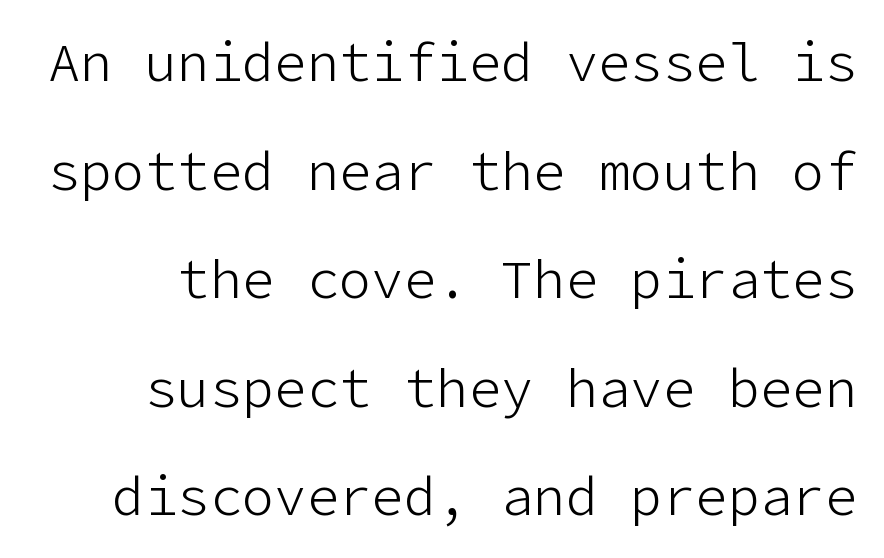
The image shows 54 px light sans-serif type, upright; set loose line spacing (2.01x), normal letter spacing, not underlined; low stroke contrast and a medium x-height.
